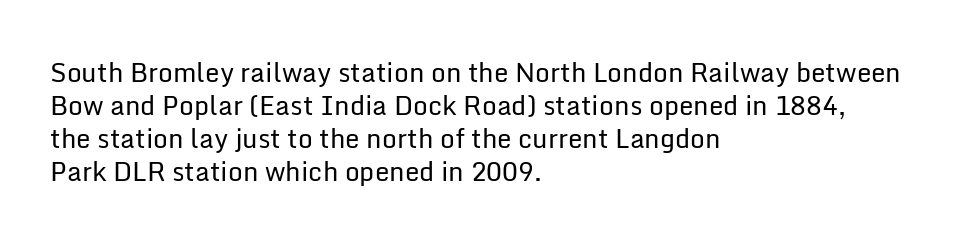
When letters stand straight like this, we call the style roman or upright. These lines sit exactly where default settings would place them. Students, note that the glyphs here touch the page at normal intervals. The passage shown is not bold in any degree. In CSS terms this would be text-align: left. Underlining? Definitely not there.
